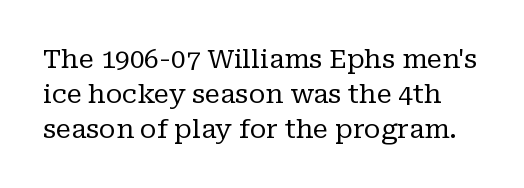
Q: Is the text bold? A: No.
Q: Is the text italic (slanted)? A: No, it is upright.
Q: Is the text underlined? A: No.
Q: Is the spacing between letters normal or unusually wide? A: Normal.
Q: Is the spacing between lines tight, normal or loose? A: Normal.
